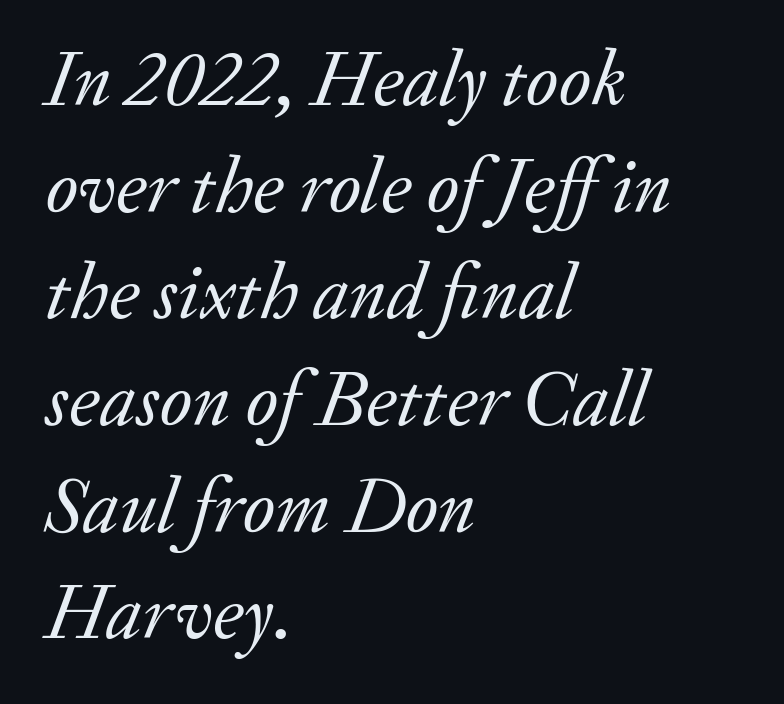
The image shows 79 px regular-weight serif type, italic (leaning right); set left-aligned, normal line spacing (1.35x), normal letter spacing, not underlined; low stroke contrast and a small x-height.
